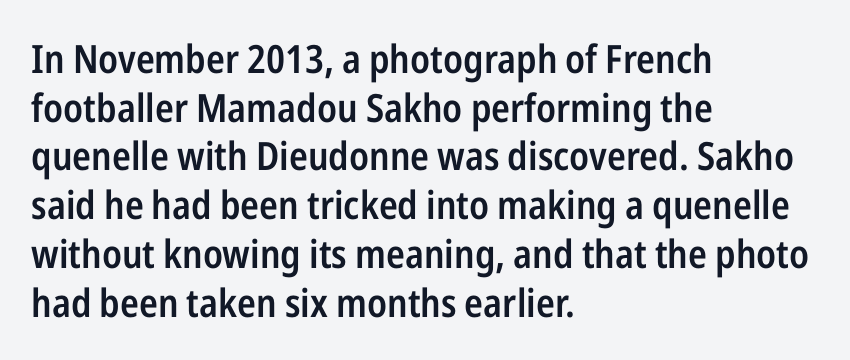
The image shows 39 px semibold, condensed sans-serif type, upright; set left-aligned, normal line spacing (1.25x), normal letter spacing, not underlined; low stroke contrast and a medium x-height.
